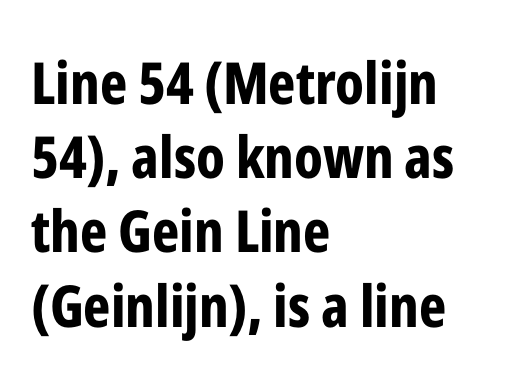
{"serif": "no", "italic": "no", "bold": "yes", "weight": "bold", "width": "condensed", "stroke_contrast": "low", "x_height": "medium", "monospaced": "no", "underline": "no", "align": "left", "line_spacing": "normal", "line_spacing_ratio": 1.28, "letter_spacing": "normal", "letter_spacing_em": 0.0, "glyph_px": 58}
